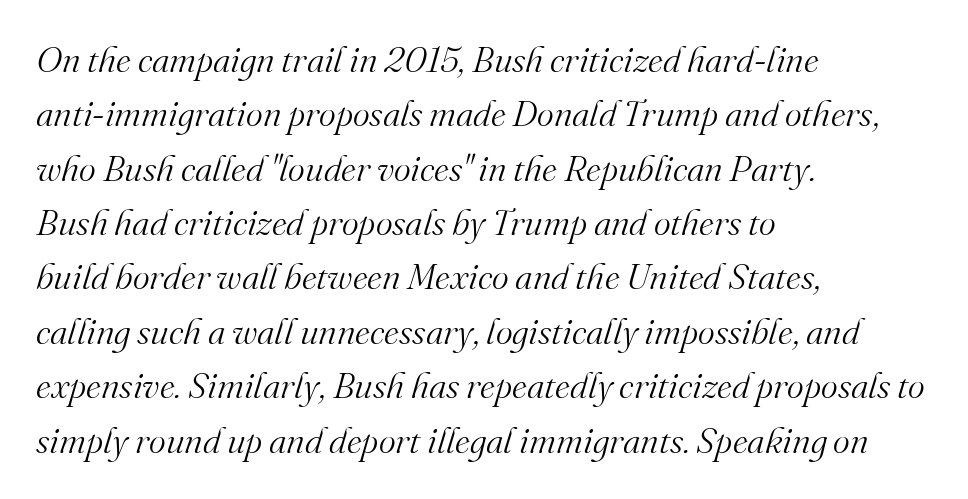
The image shows 36 px light serif type, italic (leaning right); set left-aligned, normal line spacing (1.51x), normal letter spacing, not underlined; medium stroke contrast and a small x-height.
